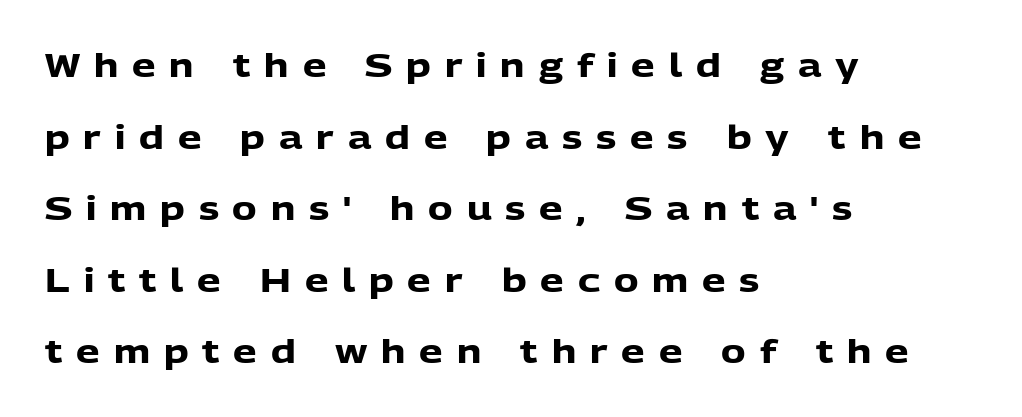
Q: Is the text bold? A: Yes.
Q: Is the text italic (slanted)? A: No, it is upright.
Q: Is the typeface a serif or a sans-serif typeface? A: Sans-serif.
Q: Is the text underlined? A: No.
Q: How is the paragraph aligned? A: Left-aligned.
Q: Is the spacing between letters normal or unusually wide? A: Unusually wide.
Q: Is the spacing between lines tight, normal or loose? A: Loose.
Q: Width (condensed, normal, or wide)? A: Normal.
Q: Stroke contrast? A: Low.
Q: x-height? A: Medium.
Q: Monospaced? A: No.
